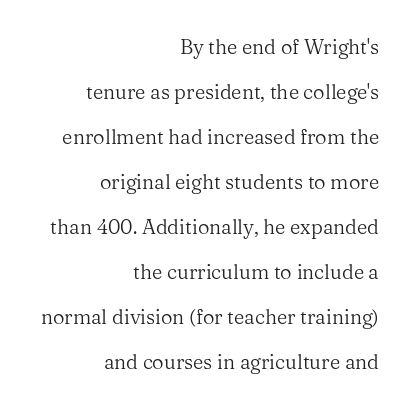
Q: Is the text bold? A: No.
Q: Is the text italic (slanted)? A: No, it is upright.
Q: Is the text underlined? A: No.
Q: How is the paragraph aligned? A: Right-aligned.
Q: Is the spacing between letters normal or unusually wide? A: Normal.
Q: Is the spacing between lines tight, normal or loose? A: Loose.
